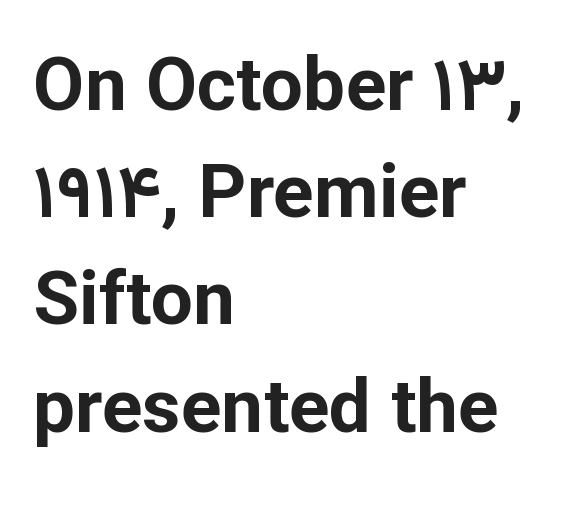
Any mark beneath the type? The region is blank. The rendering uses a moderate line-height, typical for paragraphs. Is the block centered? No — it sits flush against the left margin. Rendered with straight, roman letterforms.
